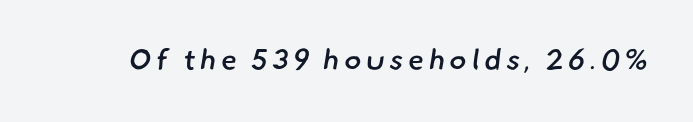
The image shows 29 px semibold sans-serif type; set not underlined; low stroke contrast and a small x-height.
